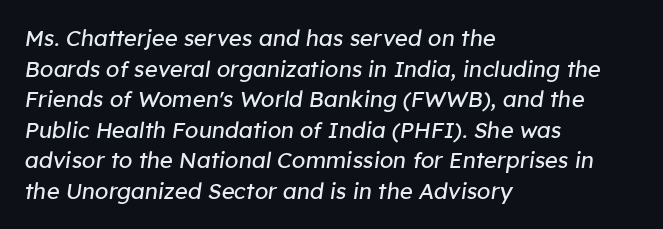
The words here are not underlined. The block of text has a typical density, with ordinary space between rows. The rendering applies a slant to the glyphs. Caption: multi-line text, flush left, ragged right. Inter-character spacing is left at the font's built-in metrics. Weight class: somewhere from thin through regular.
